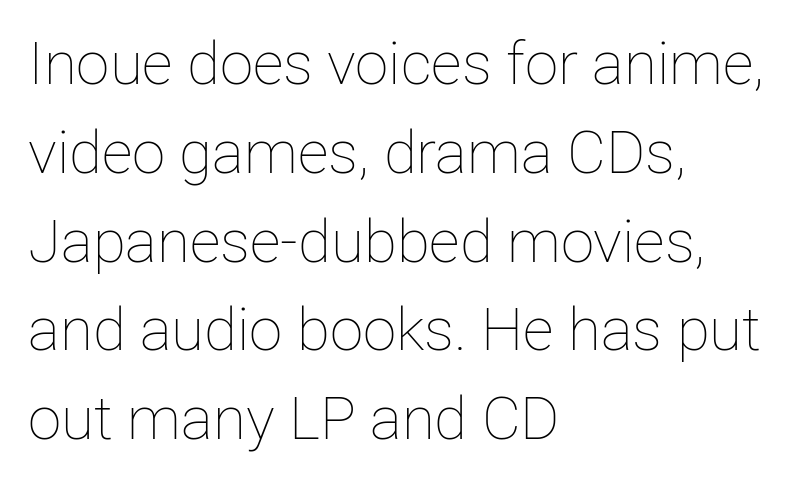
The passage shown is not bold in any degree. Proportional: the letters do not fall into vertical columns. The rag falls on the right side of this text block. The area under the type is left untouched. Students, note that the glyphs here touch the page at normal intervals. The lettering holds an erect, upright posture throughout.
